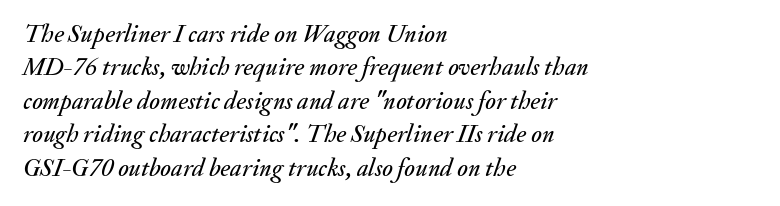
The image shows 25 px text type, italic (leaning right); set left-aligned, normal line spacing (1.34x), normal letter spacing, not underlined.
